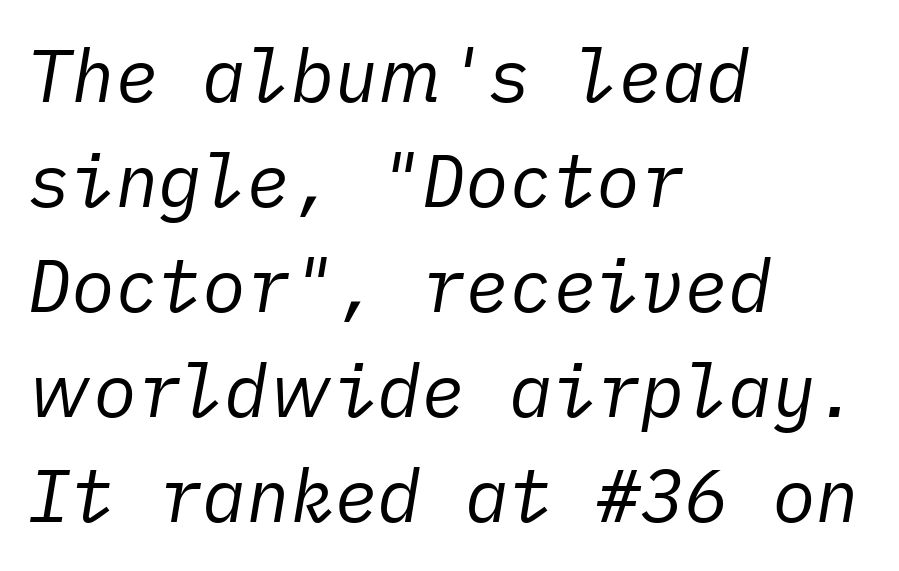
Q: Is the text bold? A: No.
Q: Is the text italic (slanted)? A: Yes, it leans right by about 10 degrees.
Q: Is the text underlined? A: No.
Q: How is the paragraph aligned? A: Left-aligned.
Q: Is the spacing between letters normal or unusually wide? A: Normal.
Q: Is the spacing between lines tight, normal or loose? A: Normal.
Q: Width (condensed, normal, or wide)? A: Normal.
Q: Stroke contrast? A: Low.
Q: x-height? A: Medium.
